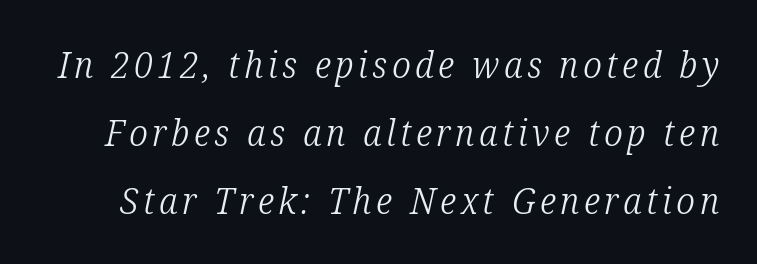
The image shows 37 px light, condensed serif type, italic (leaning right); set line spacing 1.84x, not underlined; low stroke contrast and a medium x-height.
